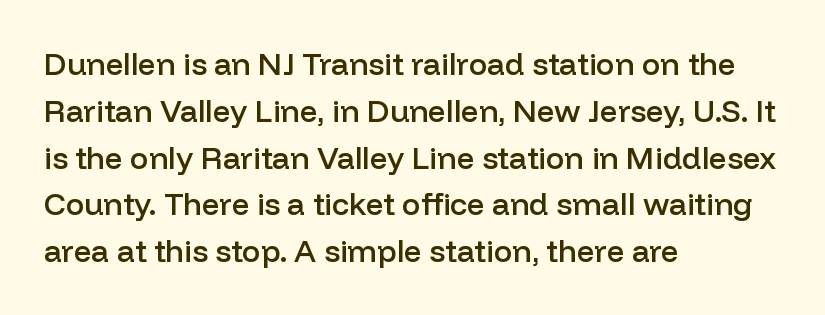
The letters stand straight up with perfectly vertical stems. A typesetter would call this leading conventional body-copy spacing. Students, this is semibold: more ink than regular, less than bold. A typesetter would label this face a sans.
